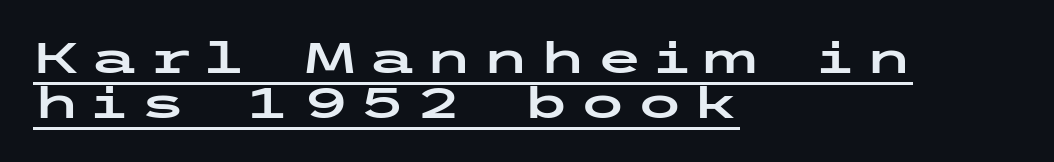
Successive baselines arrive quickly, one right under another. Compared with undecorated copy, this sample adds a rule below the words. Italic? Not at all — the glyphs are vertical. Nope, no serifs anywhere on these letters. Horizontally, the lines are justified to the leading edge only.
